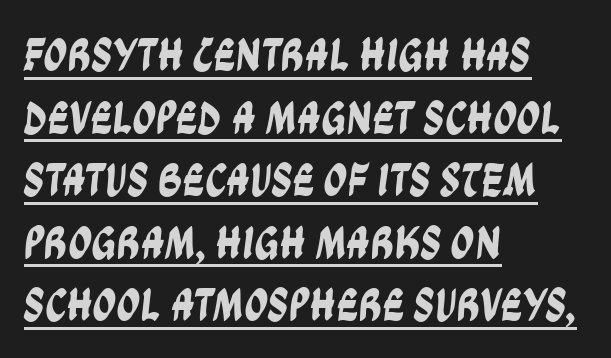
Quick note: underline on. This sample uses a sans-serif face. Spacing verdict: proportional, widths tailored to each character. The rows are spaced the way most documents space them.
